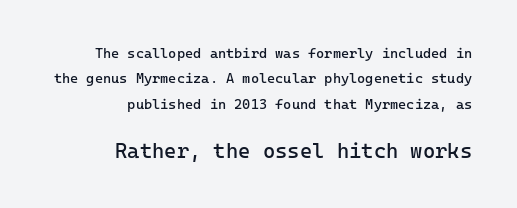
Q: Is the text bold? A: No.
Q: Is the text italic (slanted)? A: No, it is upright.
Q: Is the text underlined? A: No.
Q: How is the paragraph aligned? A: Right-aligned.
Q: Is the spacing between letters normal or unusually wide? A: Normal.
Q: Which block of text is set in a larger size, the first (top) or the second (bottom)? A: The second (bottom) one.
